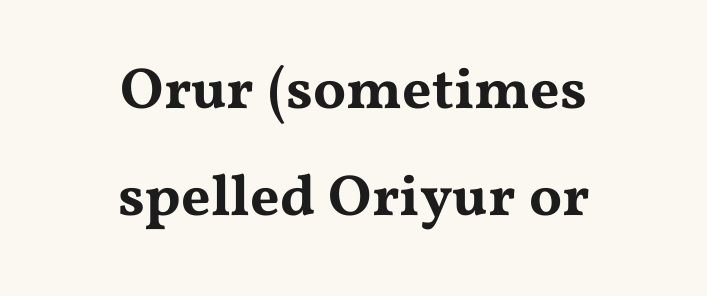
Q: Is the text italic (slanted)? A: No, it is upright.
Q: Is the typeface a serif or a sans-serif typeface? A: Serif.
Q: Is the text underlined? A: No.
Q: How is the paragraph aligned? A: Centered.
Q: Is the spacing between letters normal or unusually wide? A: Normal.
Q: Width (condensed, normal, or wide)? A: Wide.
Q: Stroke contrast? A: Medium.
Q: x-height? A: Medium.
Q: Monospaced? A: No.
